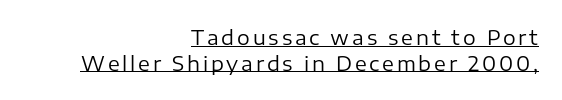
The image shows 20 px text type, upright; set right-aligned, normal line spacing (1.28x), underlined.
